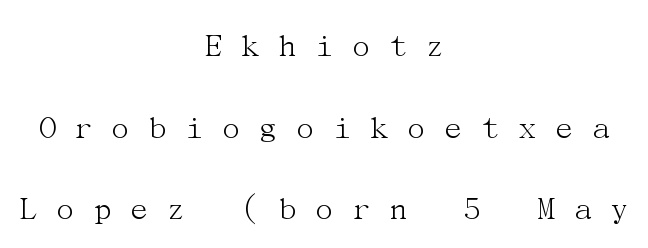
Q: Is the text bold? A: No.
Q: Is the text italic (slanted)? A: No, it is upright.
Q: Is the typeface a serif or a sans-serif typeface? A: Serif.
Q: Is the text underlined? A: No.
Q: How is the paragraph aligned? A: Centered.
Q: Is the spacing between letters normal or unusually wide? A: Unusually wide.
Q: Is the spacing between lines tight, normal or loose? A: Loose.
Q: Width (condensed, normal, or wide)? A: Normal.
Q: Stroke contrast? A: Medium.
Q: x-height? A: Medium.
